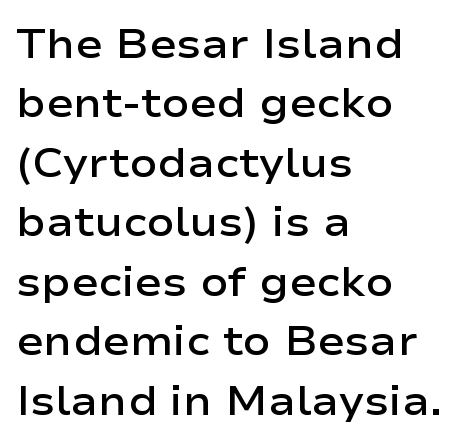
These lines stack with their left ends in a neat column. The rendering uses a moderate line-height, typical for paragraphs. Compared with typical body copy, the letter spacing here is the same. A clean baseline with only descenders dipping below it. The face used here is proportionally spaced, like ordinary book or web type. Italic? Not at all — the glyphs are vertical.
